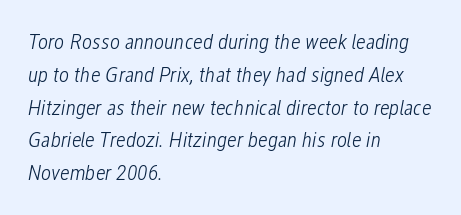
The image shows 22 px text type, italic (leaning right); set left-aligned, normal line spacing (1.49x), normal letter spacing, not underlined.
